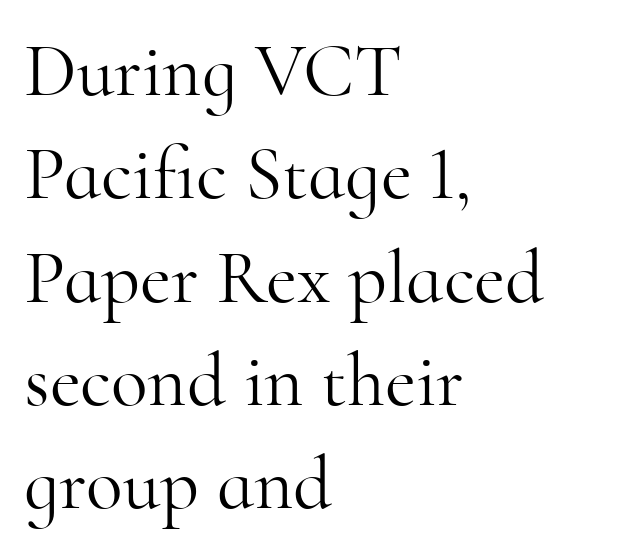
Plain, unruled lines of type. Vertically, the passage feels balanced, rows spaced as you'd expect. Do the letters lean? They stand straight. Yep, those are serifs on the letters. Letters have the restrained weight of plain body copy at most. You could not count columns in this text — the font is proportionally spaced.
